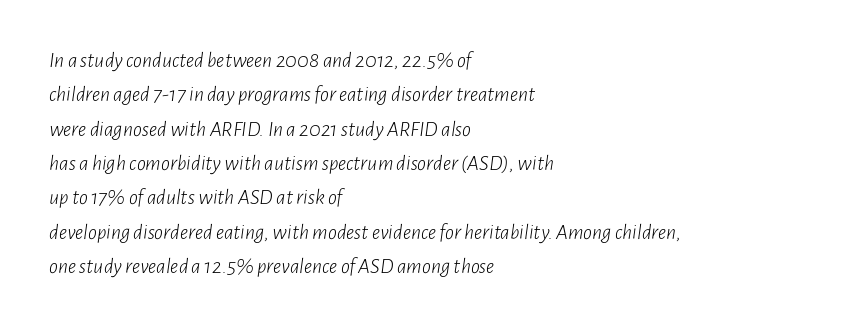
Q: Is the text bold? A: No.
Q: Is the text italic (slanted)? A: Yes, it leans right by about 7 degrees.
Q: Is the text underlined? A: No.
Q: How is the paragraph aligned? A: Left-aligned.
Q: Is the spacing between letters normal or unusually wide? A: Normal.
Q: Is the spacing between lines tight, normal or loose? A: Normal.
